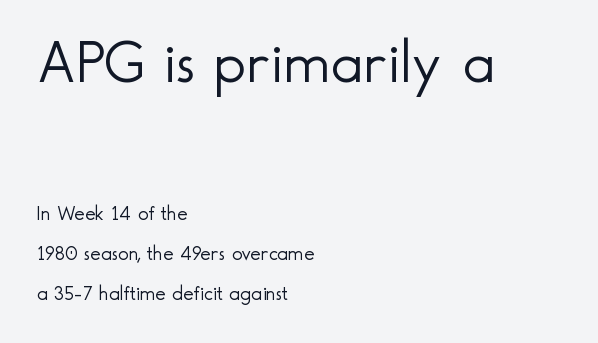
Students, note that the glyphs here touch the page at normal intervals. The passage shown begins with its larger block and ends with its smaller one. The typography opts for an upright posture over an oblique one. The face used here is proportionally spaced, like ordinary book or web type. Leftover space on each line is placed entirely after the last word.
